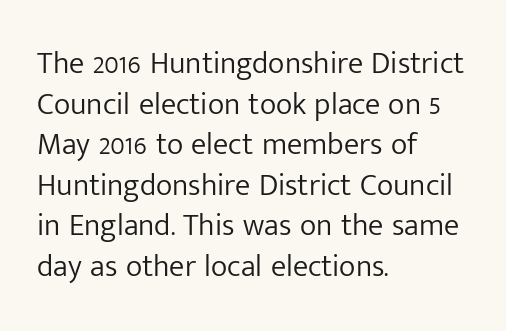
{"serif": "no", "italic": "no", "bold": "no", "weight": "light", "width": "normal", "stroke_contrast": "low", "x_height": "medium", "monospaced": "no", "underline": "no", "align": "left", "line_spacing": "normal", "line_spacing_ratio": 1.31, "letter_spacing": "normal", "letter_spacing_em": 0.0, "glyph_px": 31}
